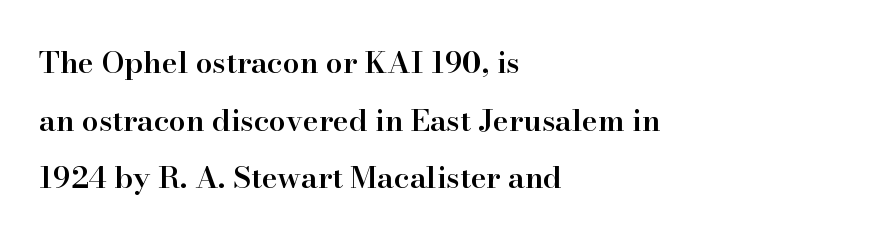
The image shows 30 px semibold serif type, upright; set left-aligned, loose line spacing (1.92x), normal letter spacing, not underlined; high stroke contrast and a small x-height.
